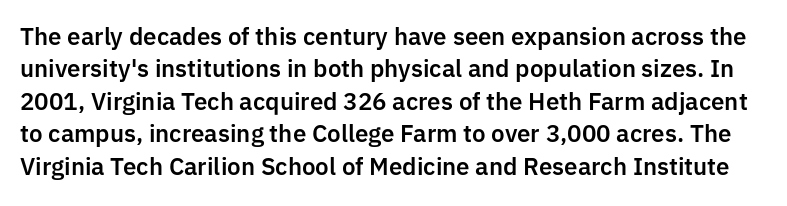
{"italic": "no", "underline": "no", "line_spacing": "normal", "line_spacing_ratio": 1.41, "letter_spacing": "normal", "letter_spacing_em": 0.0, "glyph_px": 23}
